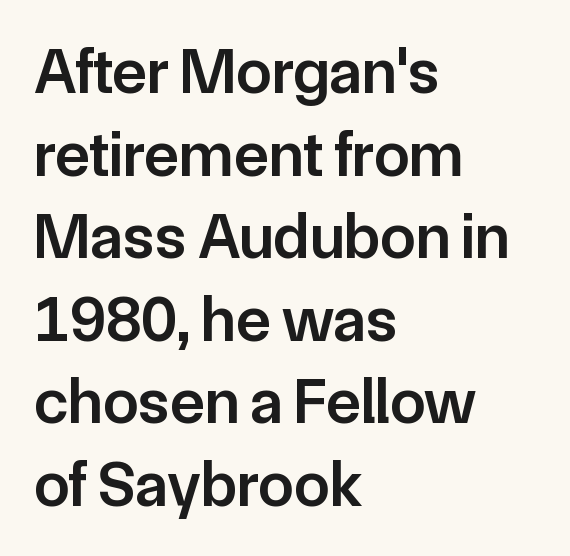
The image shows 64 px semibold sans-serif type, upright; set left-aligned, normal line spacing (1.29x), normal letter spacing, not underlined; low stroke contrast and a medium x-height.
